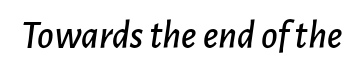
{"italic": "yes", "lean": "right", "slant_degrees": 7, "width": "normal", "stroke_contrast": "low", "x_height": "medium", "monospaced": "no", "underline": "no", "letter_spacing": "normal", "letter_spacing_em": 0.0, "glyph_px": 40}
